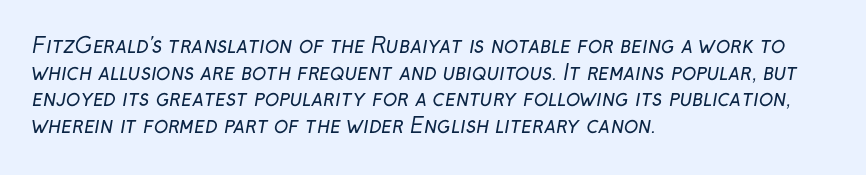
These lines are set flush left with a ragged right edge. How are the letters spaced? Ordinarily, with no added tracking. Each stroke keeps to a modest, everyday thickness or less. The line-height multiplier appears to be the usual default. Descender tails drop into unmarked territory.
